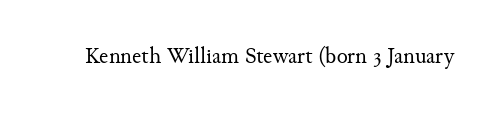
Q: Is the text bold? A: No.
Q: Is the text italic (slanted)? A: No, it is upright.
Q: Is the text underlined? A: No.
Q: Is the spacing between letters normal or unusually wide? A: Normal.
